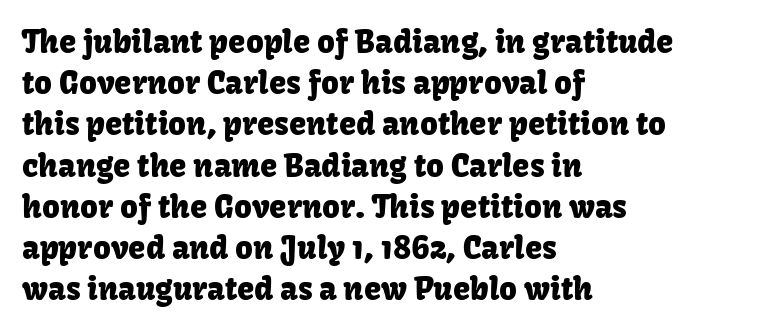
{"serif": "no", "italic": "no", "width": "normal", "stroke_contrast": "low", "x_height": "medium", "monospaced": "no", "underline": "no", "align": "left", "line_spacing": "normal", "line_spacing_ratio": 1.33, "letter_spacing": "normal", "letter_spacing_em": 0.0, "glyph_px": 31}
